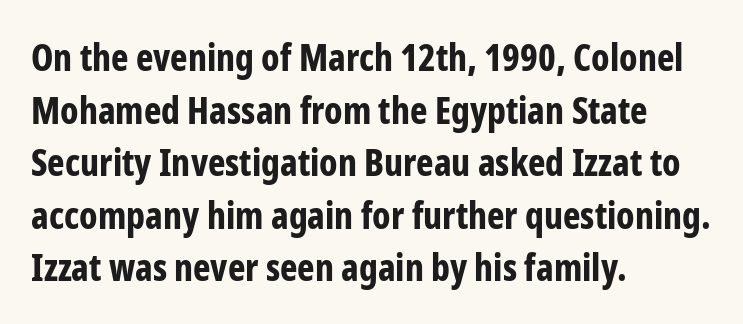
The gaps between neighbouring characters are ordinary and unremarkable. The rendering uses a moderate line-height, typical for paragraphs. Students, this is bold: see how much ink each stroke carries. This sample has the flowing, uneven cadence of proportional lettering. Just letters on the line, the space beneath them empty. These lines were composed using upright roman letters.
